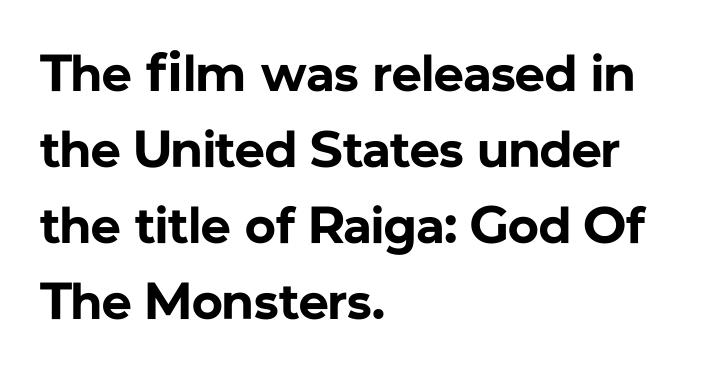
Q: Is the text bold? A: Yes.
Q: Is the text italic (slanted)? A: No, it is upright.
Q: Is the typeface a serif or a sans-serif typeface? A: Sans-serif.
Q: Is the text underlined? A: No.
Q: How is the paragraph aligned? A: Left-aligned.
Q: Is the spacing between letters normal or unusually wide? A: Normal.
Q: Is the spacing between lines tight, normal or loose? A: Normal.
Q: Width (condensed, normal, or wide)? A: Normal.
Q: Stroke contrast? A: Low.
Q: x-height? A: Medium.
Q: Monospaced? A: No.
